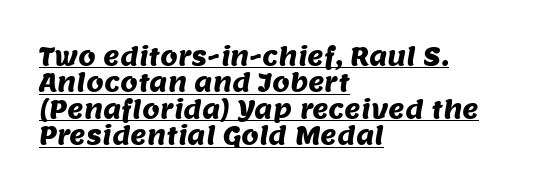
The image shows 25 px text type; set left-aligned, tight line spacing (1.06x), normal letter spacing, underlined.
